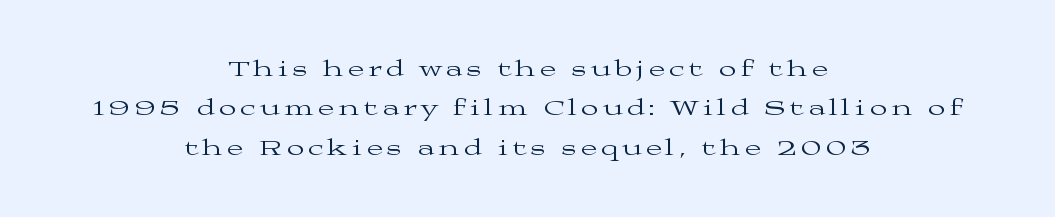
Q: Is the text bold? A: No.
Q: Is the text italic (slanted)? A: No, it is upright.
Q: Is the text underlined? A: No.
Q: How is the paragraph aligned? A: Centered.
Q: Is the spacing between letters normal or unusually wide? A: Unusually wide.
